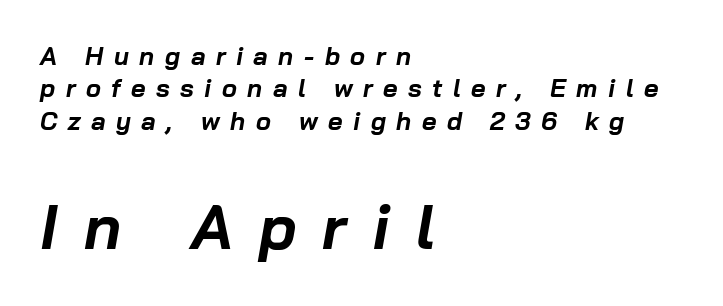
Q: Is the text bold? A: Yes.
Q: Is the text italic (slanted)? A: Yes, it leans right by about 10 degrees.
Q: Is the text underlined? A: No.
Q: How is the paragraph aligned? A: Left-aligned.
Q: Is the spacing between letters normal or unusually wide? A: Unusually wide.
Q: Is the spacing between lines tight, normal or loose? A: Normal.
Q: Which block of text is set in a larger size, the first (top) or the second (bottom)? A: The second (bottom) one.
Q: Width (condensed, normal, or wide)? A: Normal.
Q: Stroke contrast? A: Low.
Q: x-height? A: Medium.
Q: Monospaced? A: No.
